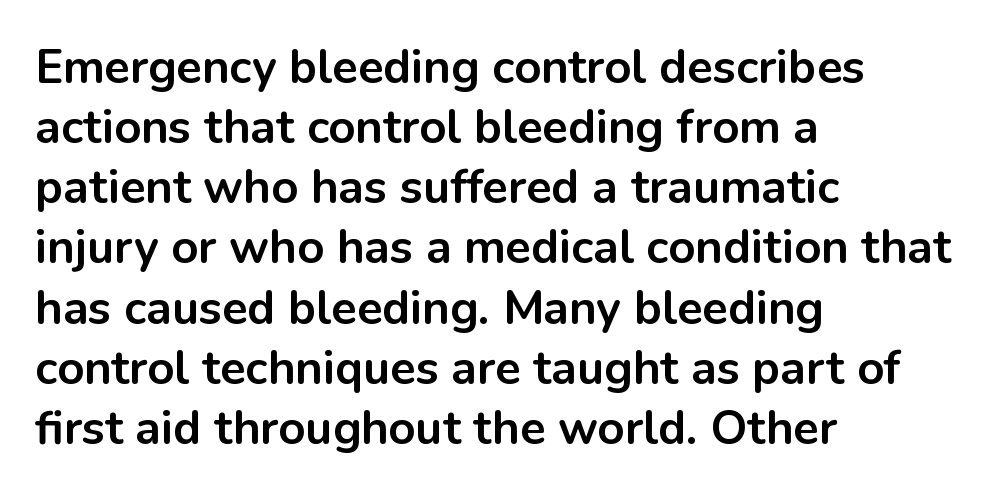
The lines sit at an ordinary, default distance from one another. Observe the absence of serifs on each vertical stroke in this sample. The face used here is proportionally spaced, like ordinary book or web type. A full-strength bold gives these letters their thick strokes. Horizontal alignment here is leftward, the default for most running prose. Glance below the letters and you will spot only blank space.
